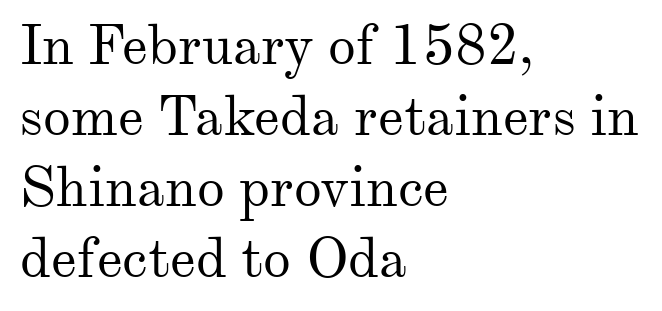
Q: Is the text bold? A: No.
Q: Is the text italic (slanted)? A: No, it is upright.
Q: Is the typeface a serif or a sans-serif typeface? A: Serif.
Q: Is the text underlined? A: No.
Q: How is the paragraph aligned? A: Left-aligned.
Q: Is the spacing between letters normal or unusually wide? A: Normal.
Q: Is the spacing between lines tight, normal or loose? A: Normal.
Q: Width (condensed, normal, or wide)? A: Normal.
Q: Stroke contrast? A: Medium.
Q: x-height? A: Small.
Q: Monospaced? A: No.
